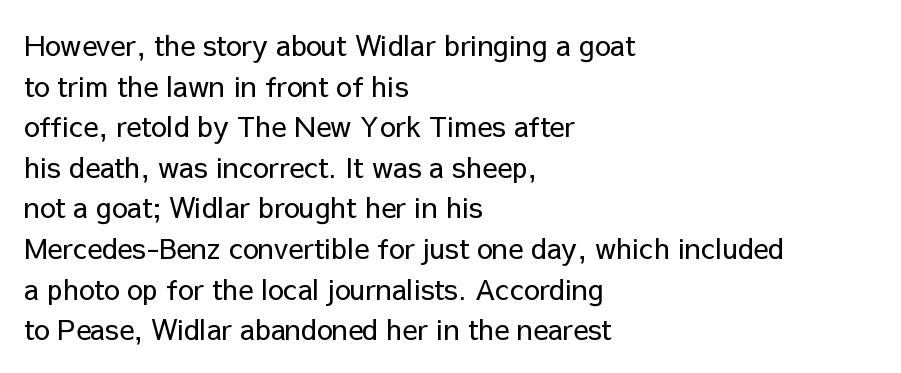
{"serif": "no", "italic": "no", "bold": "no", "weight": "regular", "width": "normal", "stroke_contrast": "low", "x_height": "medium", "monospaced": "no", "underline": "no", "align": "left", "line_spacing": "normal", "line_spacing_ratio": 1.45, "letter_spacing": "normal", "letter_spacing_em": 0.0, "glyph_px": 28}
